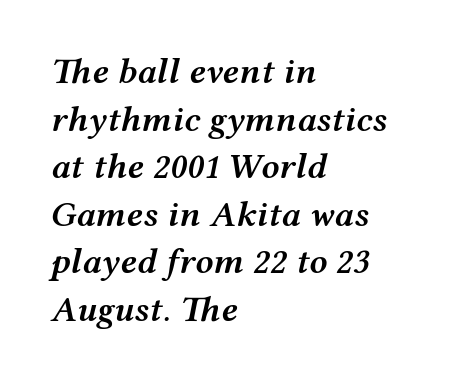
The image shows 36 px semibold, wide type, italic (leaning right); set left-aligned, normal line spacing (1.32x), normal letter spacing, not underlined; medium stroke contrast and a medium x-height.
